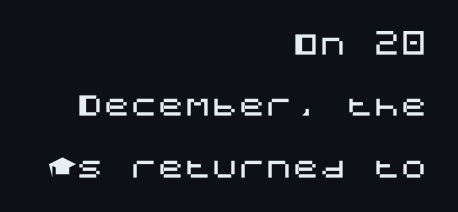
The typesetter chose a ragged-left arrangement here. Honestly, the rows look like they've been pulled way apart. The area under the type is left untouched. This rendering leaves character spacing at its baseline value.
